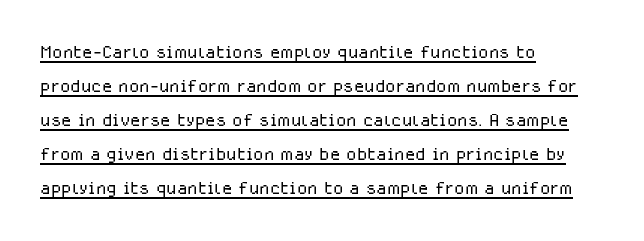
The image shows 24 px text type, upright; set left-aligned, normal line spacing (1.42x), normal letter spacing, underlined.
